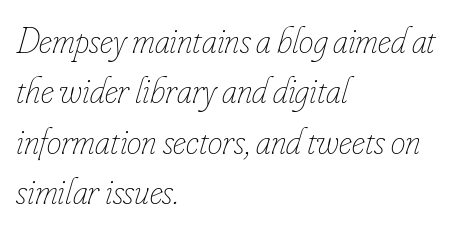
Only glyphs here, with clear space below each row. The typesetting does not lean heavy: it is not bold. Vertical spacing — default. The face used here has a pronounced slope to its letters. Teacher's note: observe the even left margin — that is flush-left alignment. Tracking value appears to be zero — textbook default spacing.
